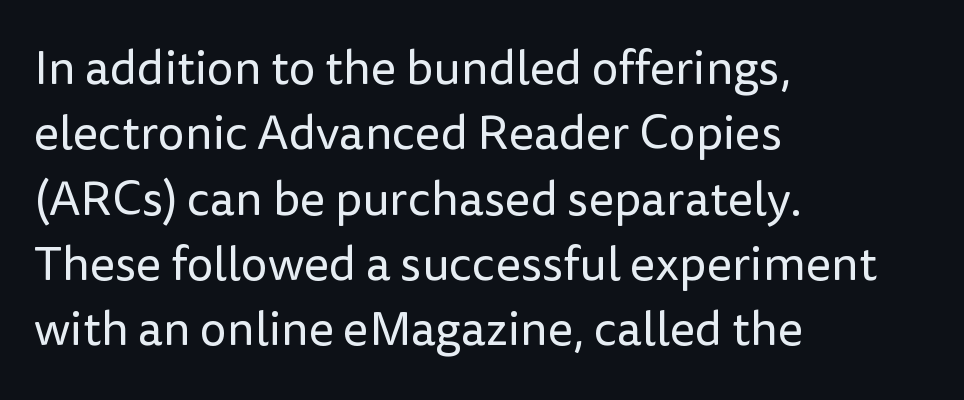
The image shows 48 px regular-weight sans-serif type, upright; set left-aligned, normal line spacing (1.36x), normal letter spacing, not underlined; low stroke contrast and a medium x-height.
